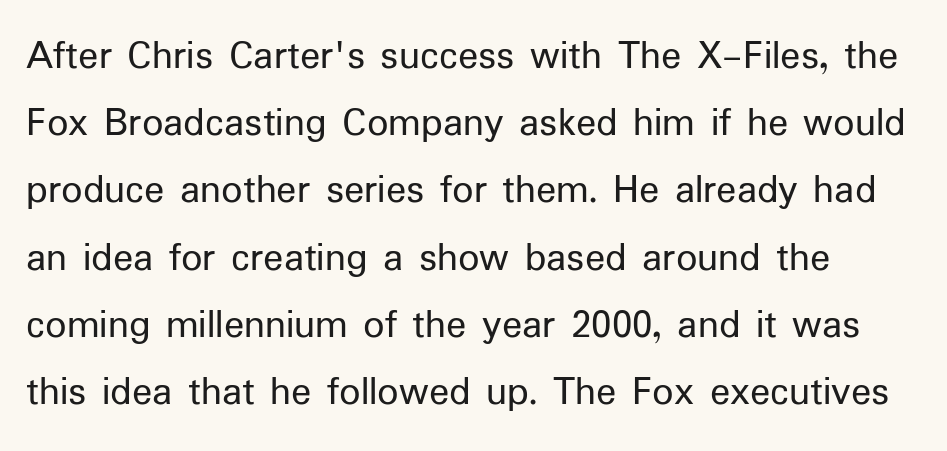
The image shows 42 px regular-weight sans-serif type, upright; set left-aligned, normal line spacing (1.6x), normal letter spacing, not underlined; low stroke contrast and a medium x-height.
